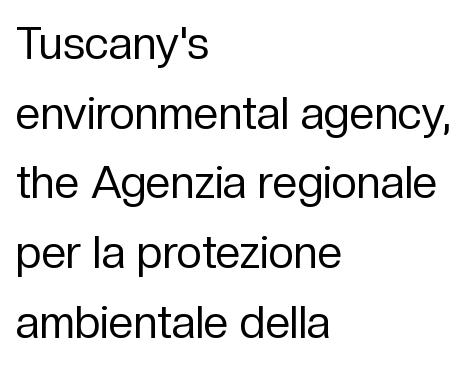
Proportional: the letters do not fall into vertical columns. The letters stand straight up with perfectly vertical stems. These lines sit exactly where default settings would place them. Decoration check: the copy has no underline. Vertical stems look standard width or narrower in stroke.
